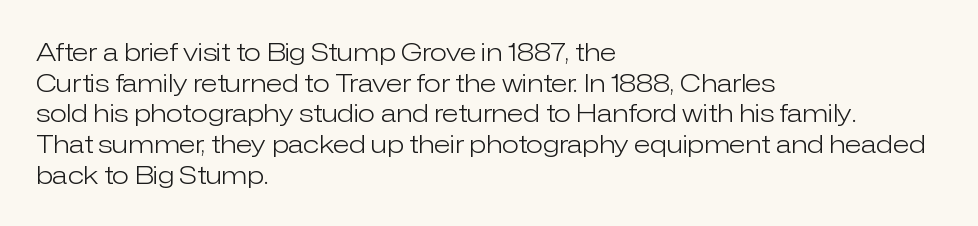
{"italic": "no", "bold": "no", "underline": "no", "align": "left", "line_spacing_ratio": 1.23, "letter_spacing": "normal", "letter_spacing_em": 0.0, "glyph_px": 25}
